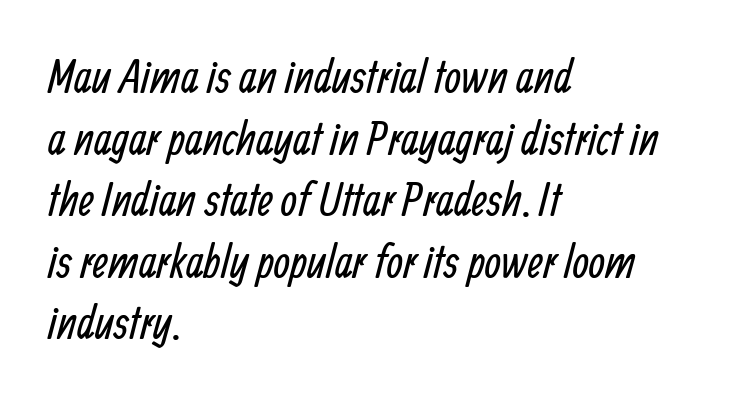
The image shows 47 px regular-weight, condensed sans-serif type; set left-aligned, normal line spacing (1.31x), normal letter spacing, not underlined; low stroke contrast and a medium x-height.
